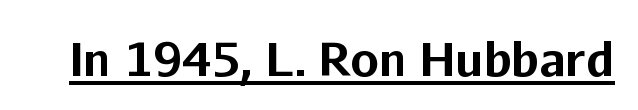
{"serif": "no", "italic": "no", "bold": "yes", "weight": "bold", "width": "normal", "stroke_contrast": "low", "x_height": "medium", "monospaced": "no", "underline": "yes", "letter_spacing": "normal", "letter_spacing_em": 0.0, "glyph_px": 46}
